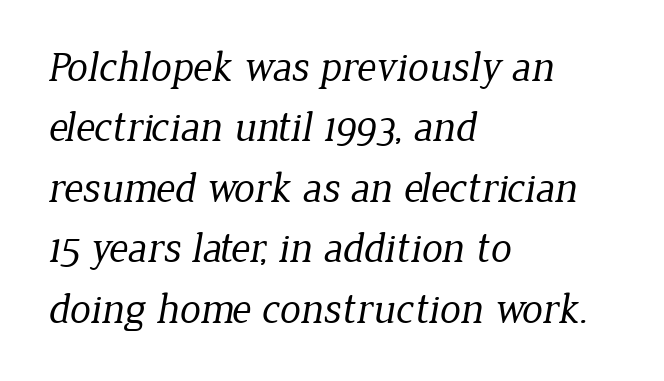
Stems here are at most as thick as an everyday book face. The letterforms sit shoulder to shoulder at normal distance. The glyphs are unaccompanied by any horizontal stroke below them. Normally led — the rows are evenly, conventionally spaced.
